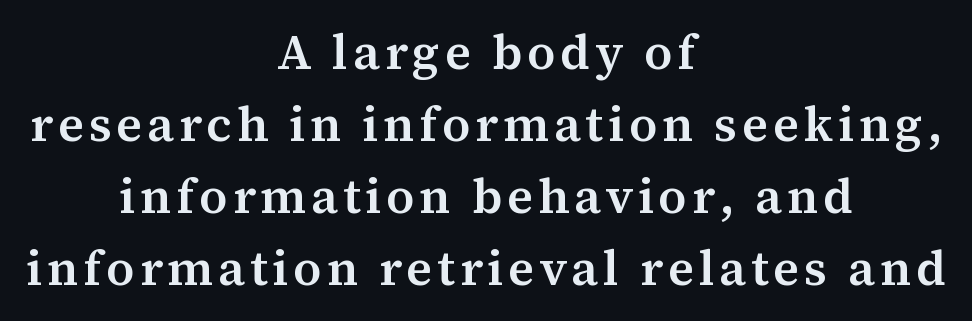
Q: Is the text bold? A: Semi-bold.
Q: Is the text italic (slanted)? A: No, it is upright.
Q: Is the typeface a serif or a sans-serif typeface? A: Serif.
Q: Is the text underlined? A: No.
Q: How is the paragraph aligned? A: Centered.
Q: Is the spacing between lines tight, normal or loose? A: Normal.
Q: Width (condensed, normal, or wide)? A: Normal.
Q: Stroke contrast? A: Medium.
Q: x-height? A: Medium.
Q: Monospaced? A: No.
